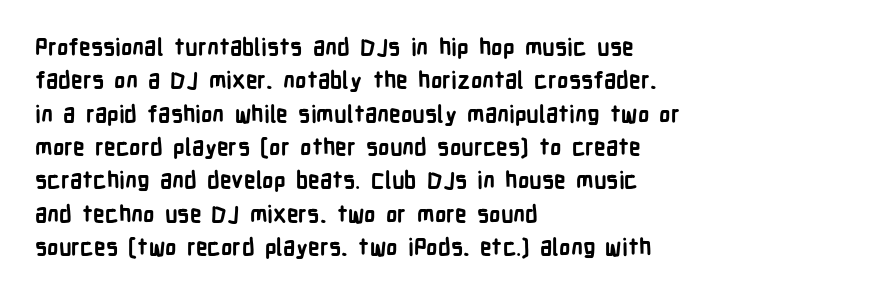
Every letter is thick-stroked: bold, no question. The space directly below the letters is spotless. How would I describe the line gaps? Plain and ordinary. A classic flush-left, rag-right setting is used for this passage. The specimen reads as upright at a glance.
